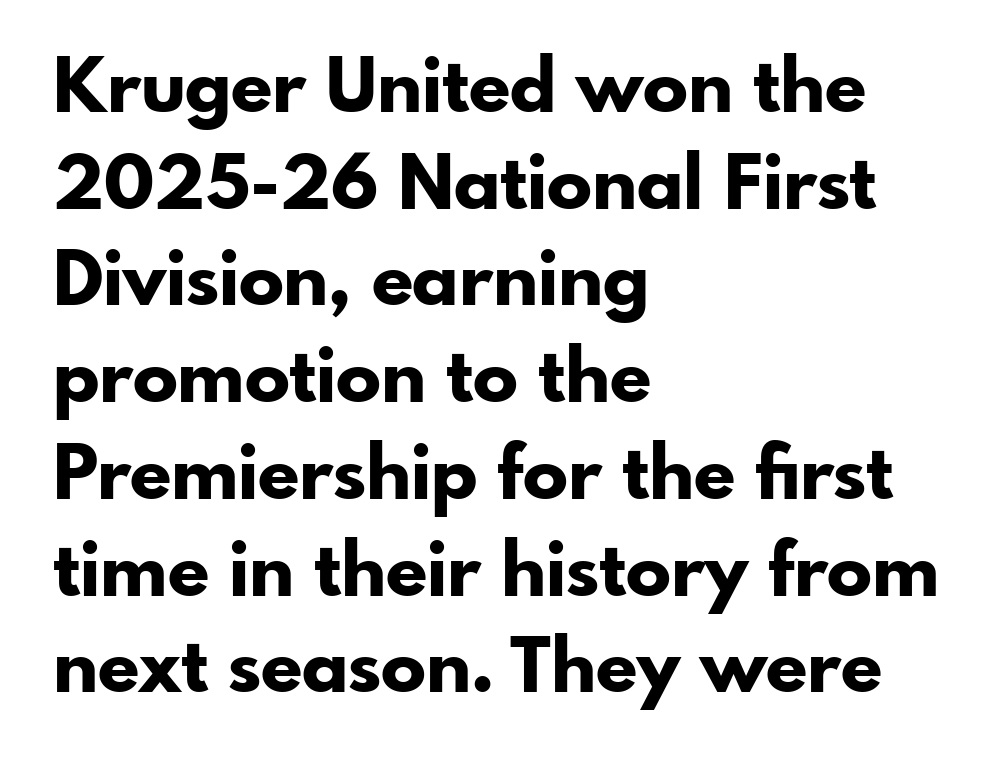
Q: Is the text bold? A: Yes.
Q: Is the text italic (slanted)? A: No, it is upright.
Q: Is the typeface a serif or a sans-serif typeface? A: Sans-serif.
Q: Is the text underlined? A: No.
Q: How is the paragraph aligned? A: Left-aligned.
Q: Is the spacing between letters normal or unusually wide? A: Normal.
Q: Is the spacing between lines tight, normal or loose? A: Normal.
Q: Width (condensed, normal, or wide)? A: Normal.
Q: Stroke contrast? A: Low.
Q: x-height? A: Small.
Q: Monospaced? A: No.
